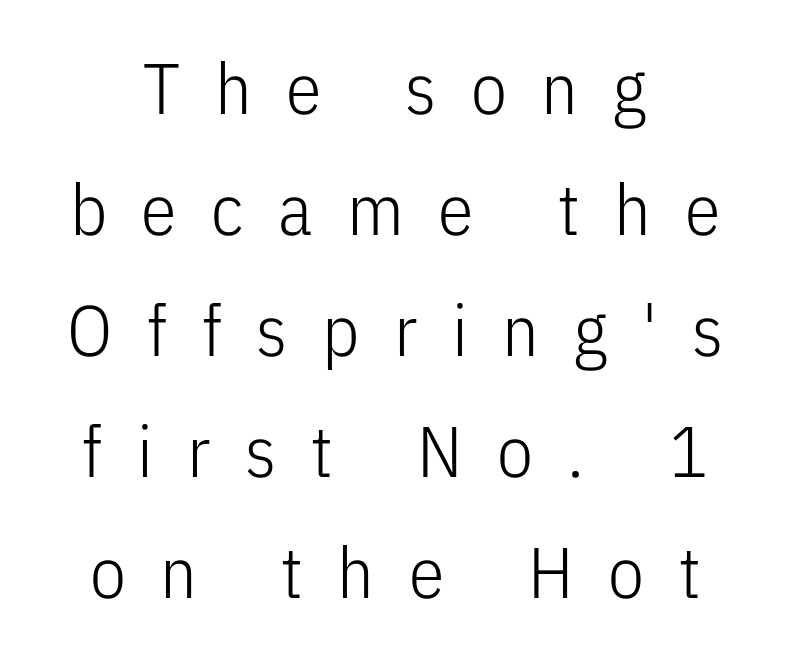
Q: Is the text bold? A: No.
Q: Is the text italic (slanted)? A: No, it is upright.
Q: Is the typeface a serif or a sans-serif typeface? A: Sans-serif.
Q: Is the text underlined? A: No.
Q: Is the spacing between letters normal or unusually wide? A: Unusually wide.
Q: Is the spacing between lines tight, normal or loose? A: Normal.
Q: Width (condensed, normal, or wide)? A: Condensed.
Q: Stroke contrast? A: Low.
Q: x-height? A: Medium.
Q: Monospaced? A: No.
